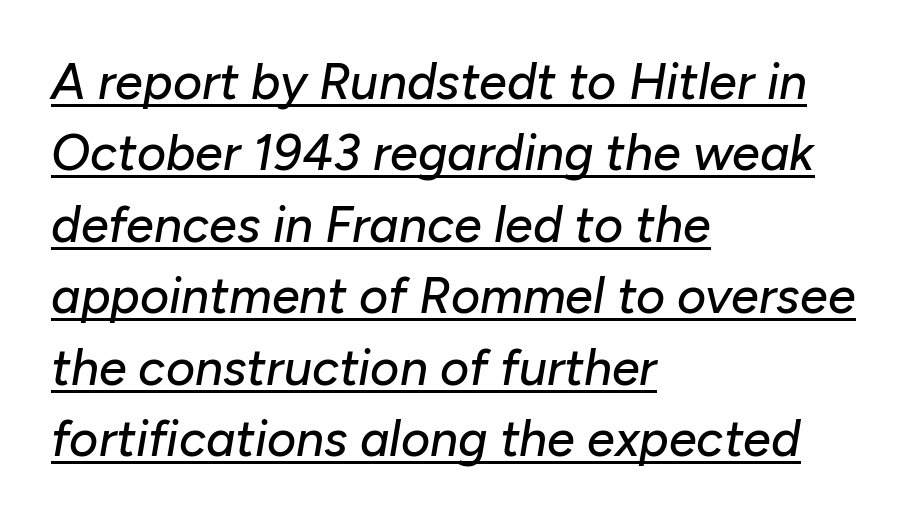
The image shows 50 px text type, italic (leaning right); set left-aligned, normal line spacing (1.43x), normal letter spacing, underlined; low stroke contrast and a medium x-height.
